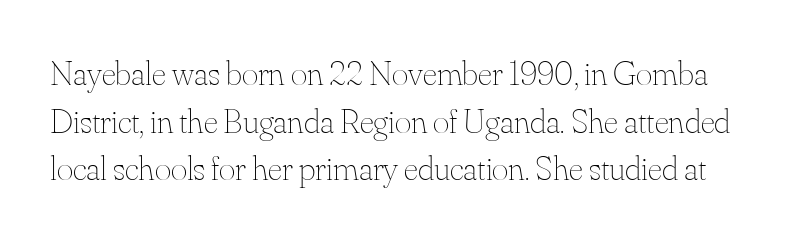
The image shows 35 px thin type, upright; set normal line spacing (1.36x), normal letter spacing, not underlined; medium stroke contrast and a small x-height.
